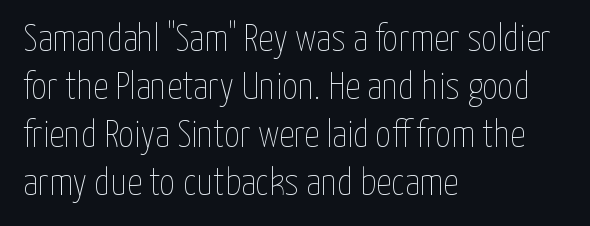
{"italic": "no", "bold": "no", "weight": "thin", "width": "condensed", "stroke_contrast": "low", "x_height": "medium", "monospaced": "no", "underline": "no", "align": "left", "line_spacing": "normal", "line_spacing_ratio": 1.26, "letter_spacing": "normal", "letter_spacing_em": 0.0, "glyph_px": 38}
